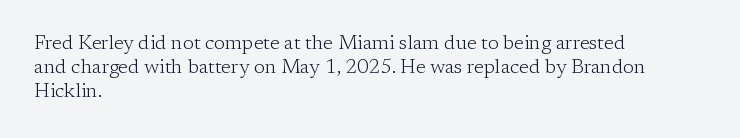
Q: Is the text bold? A: No.
Q: Is the text italic (slanted)? A: No, it is upright.
Q: Is the text underlined? A: No.
Q: How is the paragraph aligned? A: Left-aligned.
Q: Is the spacing between letters normal or unusually wide? A: Normal.
